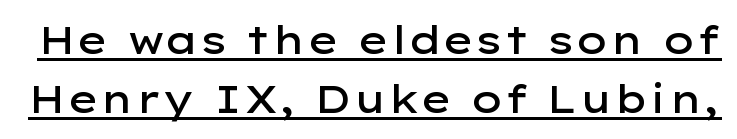
The image shows 38 px semibold, wide sans-serif type, upright; set normal line spacing (1.55x), normal letter spacing, underlined; low stroke contrast and a medium x-height.
